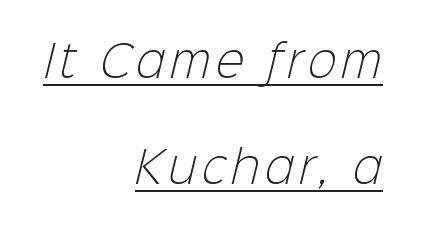
The image shows 43 px light sans-serif type; set right-aligned, loose line spacing (2.47x), underlined; low stroke contrast and a medium x-height.
